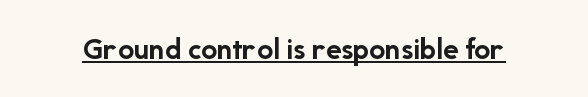
{"serif": "no", "italic": "no", "bold": "yes", "weight": "semibold", "width": "normal", "stroke_contrast": "low", "x_height": "medium", "monospaced": "no", "underline": "yes", "letter_spacing": "normal", "letter_spacing_em": 0.0, "glyph_px": 32}
